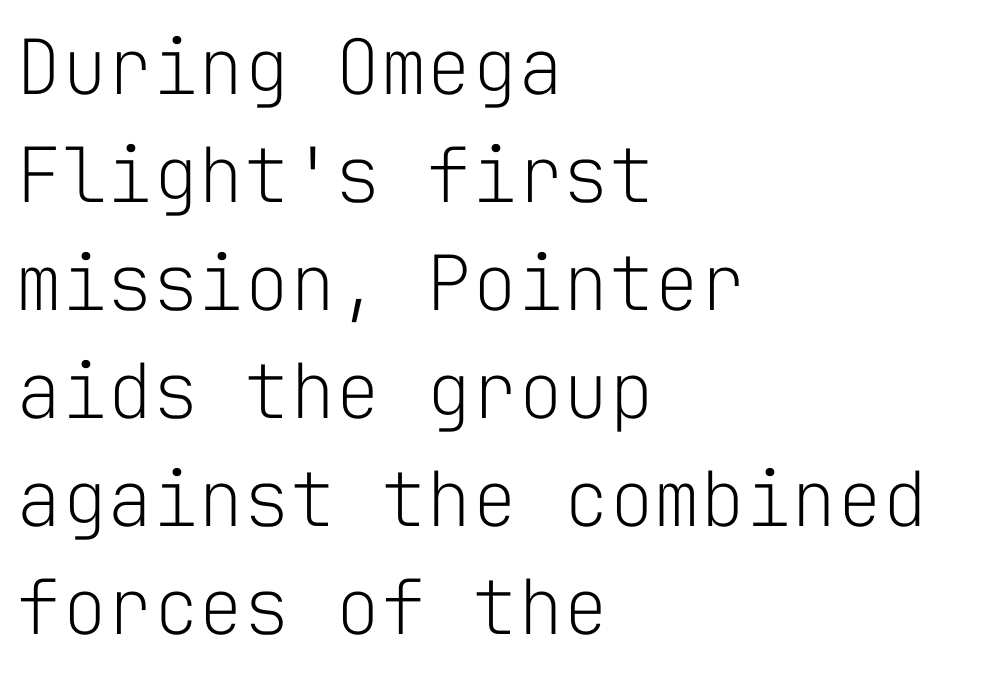
Q: Is the text bold? A: No.
Q: Is the text italic (slanted)? A: No, it is upright.
Q: Is the typeface a serif or a sans-serif typeface? A: Sans-serif.
Q: Is the text underlined? A: No.
Q: How is the paragraph aligned? A: Left-aligned.
Q: Is the spacing between letters normal or unusually wide? A: Normal.
Q: Is the spacing between lines tight, normal or loose? A: Normal.
Q: Width (condensed, normal, or wide)? A: Normal.
Q: Stroke contrast? A: Low.
Q: x-height? A: Medium.
Q: Monospaced? A: Yes.
